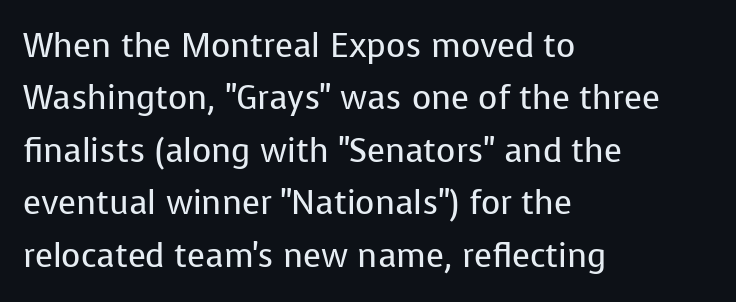
No extra ink here — the face is not bold. In terms of letterspacing, this is plain default setting. The words here are not underlined. A typesetter would call this leading conventional body-copy spacing.
